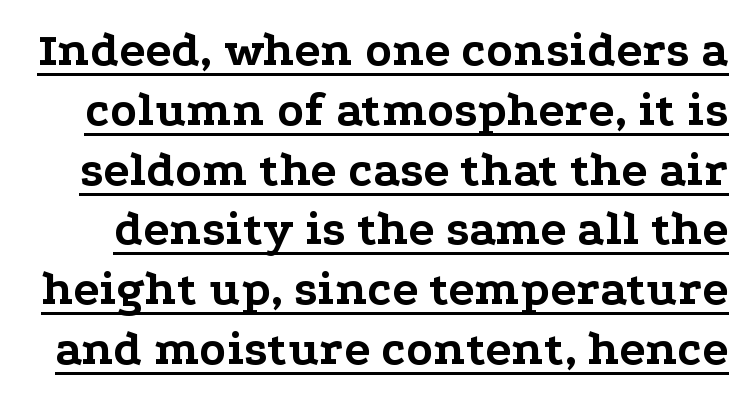
Q: Is the text bold? A: Yes.
Q: Is the text italic (slanted)? A: No, it is upright.
Q: Is the typeface a serif or a sans-serif typeface? A: Serif.
Q: Is the text underlined? A: Yes.
Q: Is the spacing between letters normal or unusually wide? A: Normal.
Q: Width (condensed, normal, or wide)? A: Wide.
Q: Stroke contrast? A: Low.
Q: x-height? A: Medium.
Q: Monospaced? A: No.
